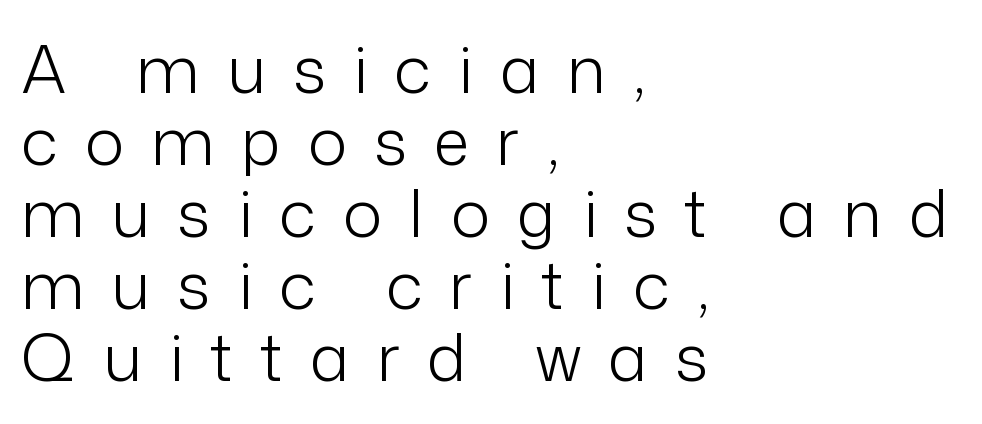
Q: Is the text bold? A: No.
Q: Is the text italic (slanted)? A: No, it is upright.
Q: Is the typeface a serif or a sans-serif typeface? A: Sans-serif.
Q: Is the text underlined? A: No.
Q: How is the paragraph aligned? A: Left-aligned.
Q: Is the spacing between letters normal or unusually wide? A: Unusually wide.
Q: Is the spacing between lines tight, normal or loose? A: Tight.
Q: Width (condensed, normal, or wide)? A: Normal.
Q: Stroke contrast? A: Low.
Q: x-height? A: Medium.
Q: Monospaced? A: No.
